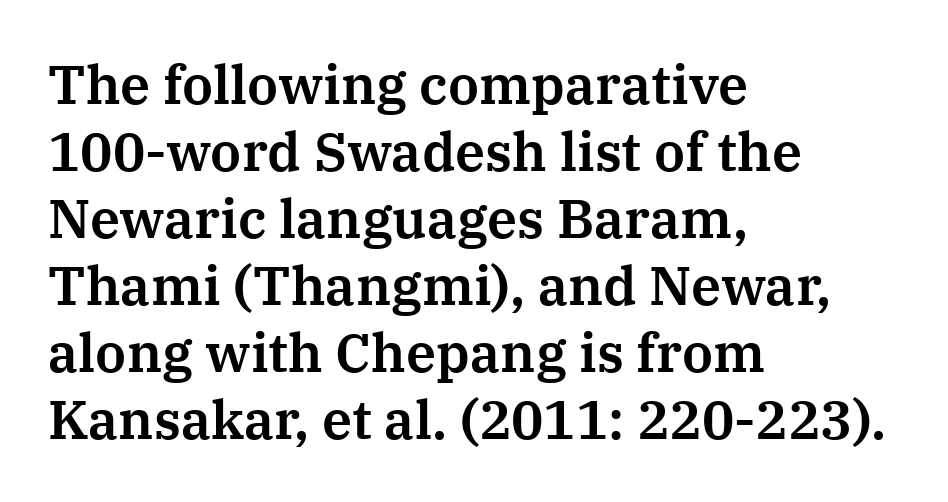
You could call the tracking neutral — neither tight nor loose. Does the copy run flush right? No — it runs flush left. Think of a printed novel: that variable character pitch is what you see here. Check under the words: just untouched page. Letterform terminals end in serifs throughout the passage.
